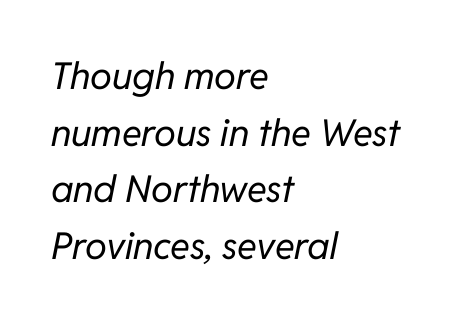
Q: Is the text bold? A: No.
Q: Is the text italic (slanted)? A: Yes, it leans right by about 11 degrees.
Q: Is the text underlined? A: No.
Q: How is the paragraph aligned? A: Left-aligned.
Q: Is the spacing between letters normal or unusually wide? A: Normal.
Q: Is the spacing between lines tight, normal or loose? A: Normal.
Q: Width (condensed, normal, or wide)? A: Normal.
Q: Stroke contrast? A: Low.
Q: x-height? A: Medium.
Q: Monospaced? A: No.
